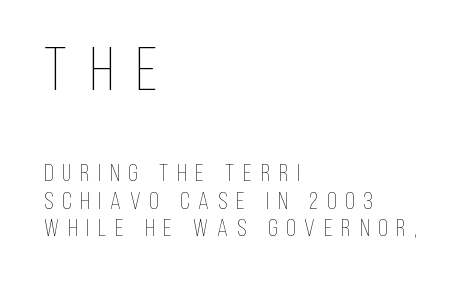
The image shows 61 px thin, condensed type, upright; set left-aligned, tight line spacing (1.15x), unusually wide letter spacing (+0.38 em), not underlined; the first (top) block is 2.54x larger; low stroke contrast and a large x-height.
